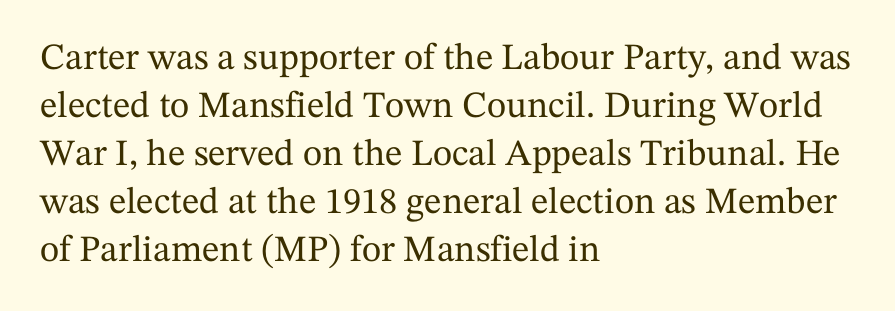
Q: Is the text italic (slanted)? A: No, it is upright.
Q: Is the typeface a serif or a sans-serif typeface? A: Serif.
Q: Is the text underlined? A: No.
Q: How is the paragraph aligned? A: Left-aligned.
Q: Is the spacing between letters normal or unusually wide? A: Normal.
Q: Is the spacing between lines tight, normal or loose? A: Normal.
Q: Width (condensed, normal, or wide)? A: Normal.
Q: Stroke contrast? A: Medium.
Q: x-height? A: Medium.
Q: Monospaced? A: No.
